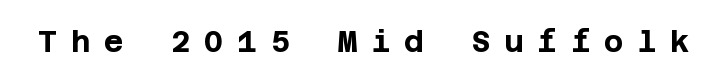
Q: Is the text bold? A: Yes.
Q: Is the text italic (slanted)? A: No, it is upright.
Q: Is the typeface a serif or a sans-serif typeface? A: Sans-serif.
Q: Is the text underlined? A: No.
Q: Is the spacing between letters normal or unusually wide? A: Unusually wide.
Q: Width (condensed, normal, or wide)? A: Normal.
Q: Stroke contrast? A: Low.
Q: x-height? A: Large.
